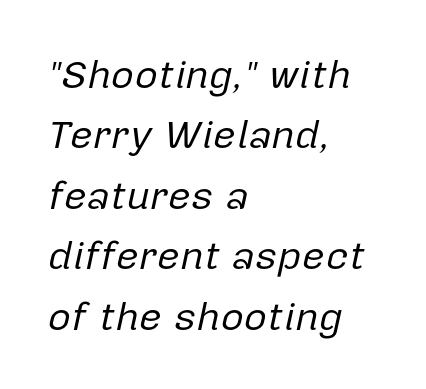
Q: Is the text bold? A: No.
Q: Is the text italic (slanted)? A: Yes, it leans right by about 12 degrees.
Q: Is the text underlined? A: No.
Q: How is the paragraph aligned? A: Left-aligned.
Q: Is the spacing between letters normal or unusually wide? A: Normal.
Q: Is the spacing between lines tight, normal or loose? A: Normal.
Q: Width (condensed, normal, or wide)? A: Normal.
Q: Stroke contrast? A: Low.
Q: x-height? A: Medium.
Q: Monospaced? A: No.
